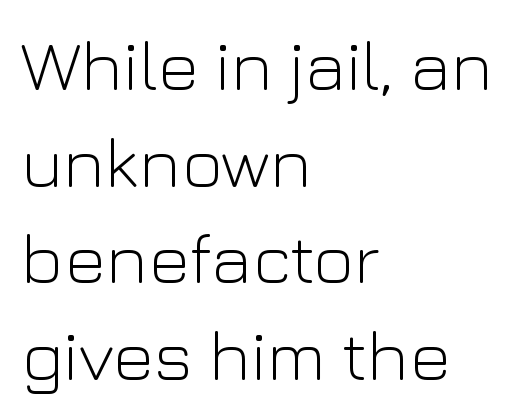
The image shows 71 px light sans-serif type, upright; set left-aligned, normal line spacing (1.36x), normal letter spacing, not underlined; low stroke contrast and a medium x-height.
